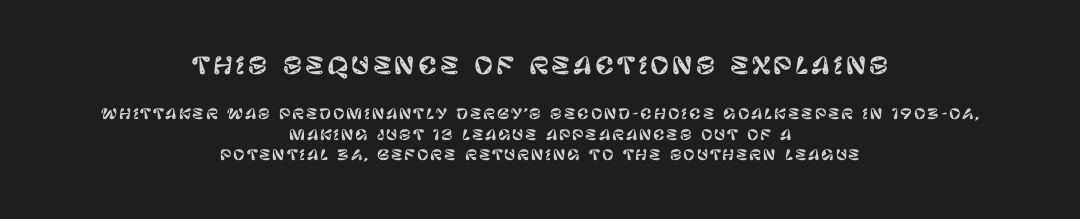
The designer left line spacing at the default. Does the copy run flush right? No — it is centered line by line. The space beneath each line is pristine and unruled. Visually, the top section dominates because its glyphs are scaled up.
